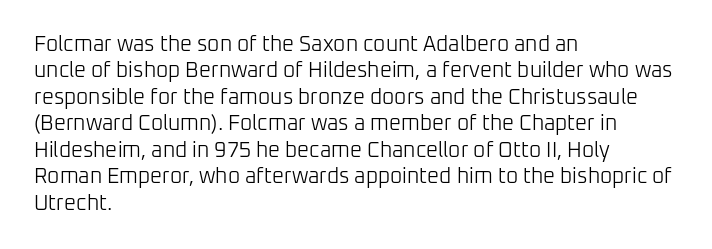
The rendering uses a moderate line-height, typical for paragraphs. Only glyphs here, with clear space below each row. The passage is arranged the way most books set body copy — flush left. Spacing between characters is what you'd get straight out of the box.
